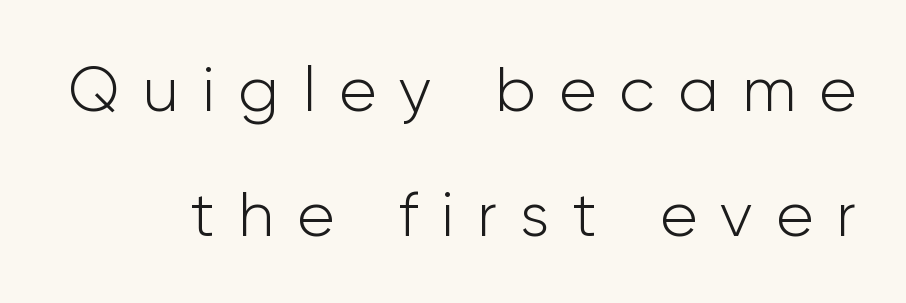
The image shows 63 px light sans-serif type, upright; set loose line spacing (1.99x), unusually wide letter spacing (+0.37 em), not underlined; low stroke contrast and a medium x-height.
